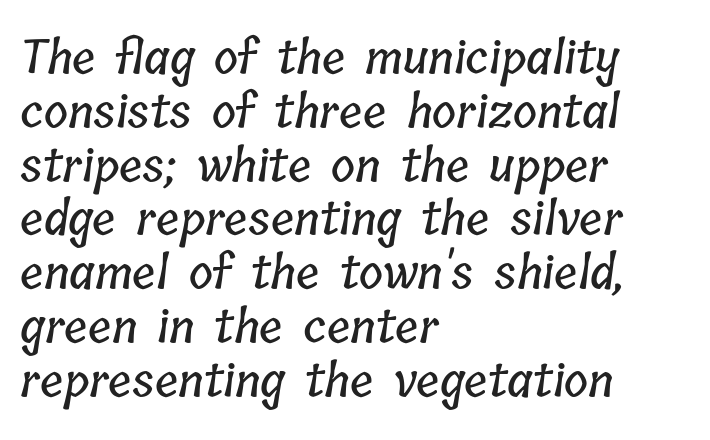
Q: Is the text underlined? A: No.
Q: How is the paragraph aligned? A: Left-aligned.
Q: Is the spacing between letters normal or unusually wide? A: Normal.
Q: Width (condensed, normal, or wide)? A: Condensed.
Q: Stroke contrast? A: Low.
Q: x-height? A: Medium.
Q: Monospaced? A: No.
